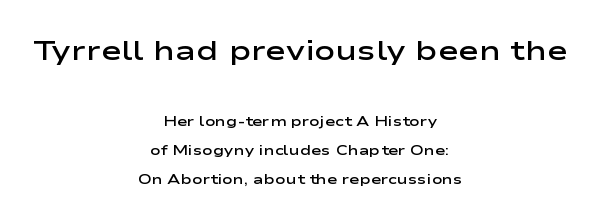
{"serif": "no", "italic": "no", "bold": "semi", "weight": "semibold", "width": "wide", "stroke_contrast": "low", "x_height": "medium", "monospaced": "no", "underline": "no", "align": "center", "line_spacing": "loose", "line_spacing_ratio": 2.07, "letter_spacing": "normal", "letter_spacing_em": 0.0, "larger_block": "first", "size_ratio": 2.0, "glyph_px": 28}
